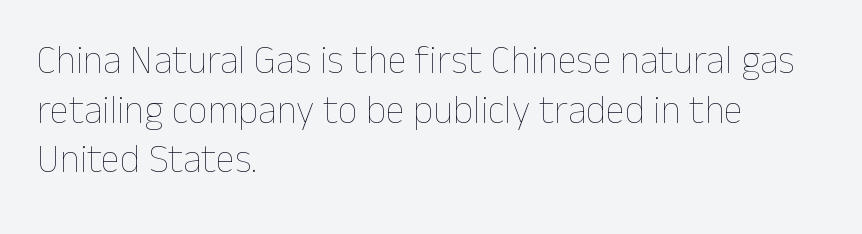
{"italic": "no", "bold": "no", "weight": "thin", "width": "normal", "stroke_contrast": "low", "x_height": "medium", "monospaced": "no", "underline": "no", "align": "left", "line_spacing": "normal", "line_spacing_ratio": 1.27, "letter_spacing": "normal", "letter_spacing_em": 0.0, "glyph_px": 39}
